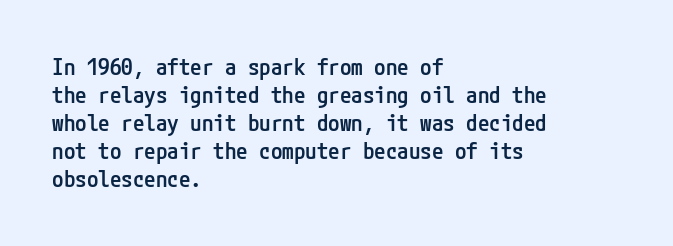
Q: Is the text bold? A: Semi-bold.
Q: Is the text italic (slanted)? A: No, it is upright.
Q: Is the text underlined? A: No.
Q: How is the paragraph aligned? A: Left-aligned.
Q: Is the spacing between letters normal or unusually wide? A: Normal.
